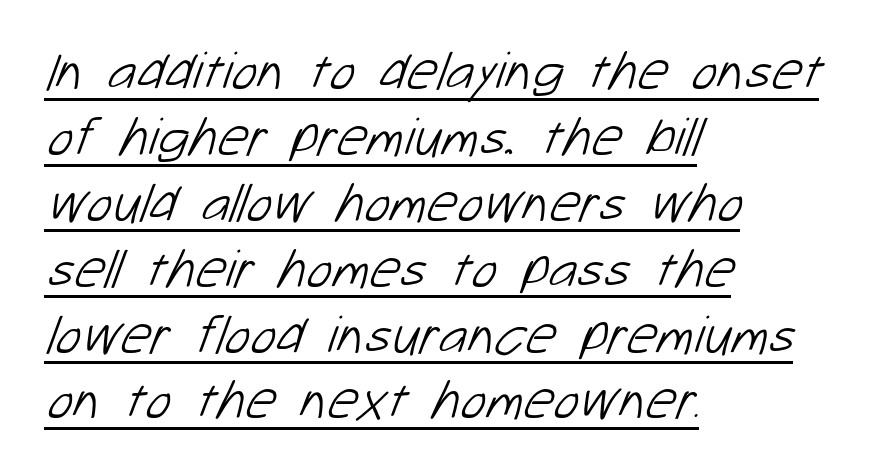
Q: Is the text bold? A: No.
Q: Is the typeface a serif or a sans-serif typeface? A: Sans-serif.
Q: Is the text underlined? A: Yes.
Q: How is the paragraph aligned? A: Left-aligned.
Q: Is the spacing between letters normal or unusually wide? A: Normal.
Q: Width (condensed, normal, or wide)? A: Normal.
Q: Stroke contrast? A: Low.
Q: x-height? A: Medium.
Q: Monospaced? A: No.
